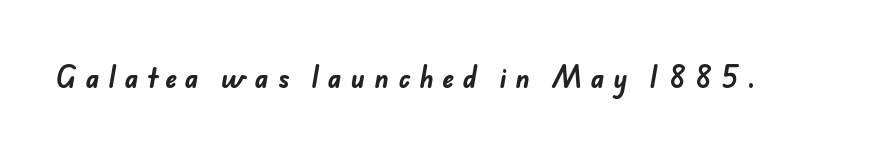
{"bold": "yes", "underline": "no", "letter_spacing": "wide", "letter_spacing_em": 0.35, "glyph_px": 25}
